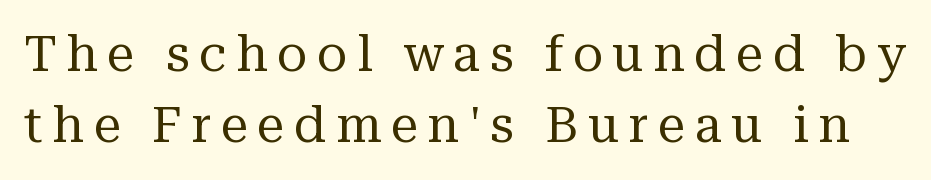
Q: Is the text bold? A: No.
Q: Is the text italic (slanted)? A: No, it is upright.
Q: Is the typeface a serif or a sans-serif typeface? A: Serif.
Q: Is the text underlined? A: No.
Q: Is the spacing between lines tight, normal or loose? A: Normal.
Q: Width (condensed, normal, or wide)? A: Normal.
Q: Stroke contrast? A: Medium.
Q: x-height? A: Medium.
Q: Monospaced? A: No.
